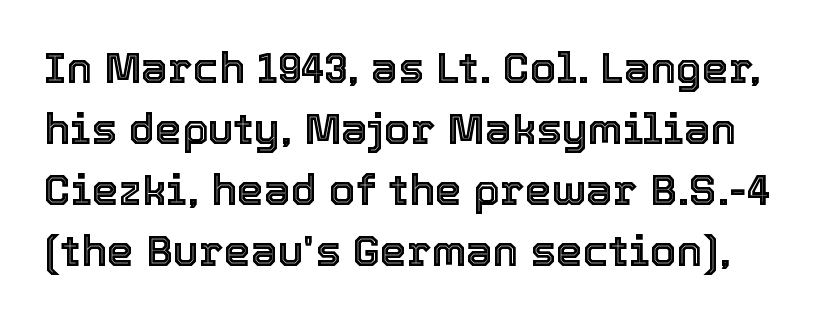
Leading matches the norm, producing a regular column. Every stem runs plumb, perpendicular to the baseline. Each letter keeps its own natural width here, so spacing adapts to shape. Descender tails drop into unmarked territory. The line texture is even and compact thanks to regular tracking.
